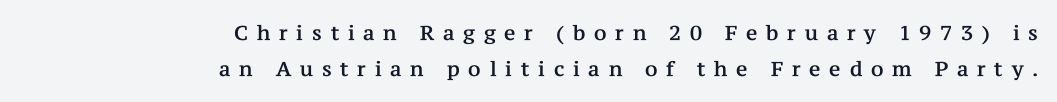
{"italic": "no", "underline": "no", "align": "right", "line_spacing_ratio": 1.81, "letter_spacing": "wide", "letter_spacing_em": 0.44, "glyph_px": 20}
